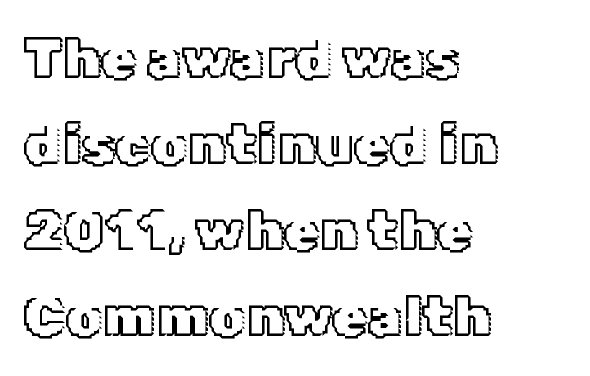
{"italic": "no", "width": "normal", "x_height": "medium", "monospaced": "no", "underline": "no", "align": "left", "line_spacing": "normal", "line_spacing_ratio": 1.51, "letter_spacing": "normal", "letter_spacing_em": 0.0, "glyph_px": 57}
